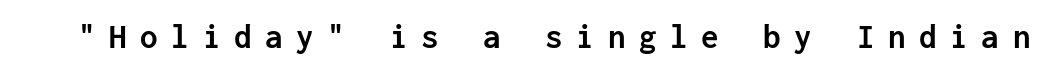
{"serif": "no", "italic": "no", "bold": "yes", "weight": "semibold", "width": "normal", "stroke_contrast": "low", "x_height": "medium", "monospaced": "yes", "underline": "no", "letter_spacing": "wide", "letter_spacing_em": 0.39, "glyph_px": 35}
